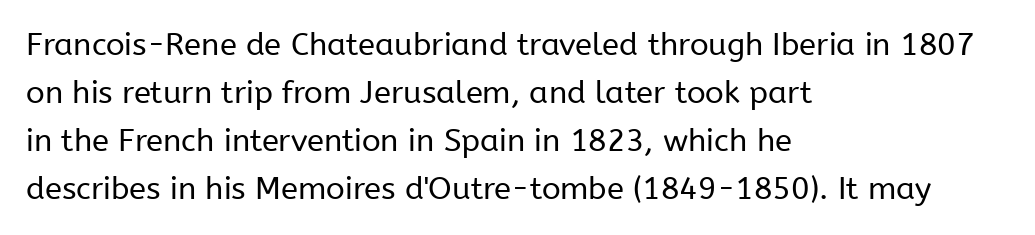
{"serif": "no", "italic": "no", "bold": "no", "weight": "regular", "width": "normal", "stroke_contrast": "low", "x_height": "medium", "monospaced": "no", "underline": "no", "align": "left", "line_spacing": "normal", "line_spacing_ratio": 1.55, "letter_spacing": "normal", "letter_spacing_em": 0.0, "glyph_px": 31}
